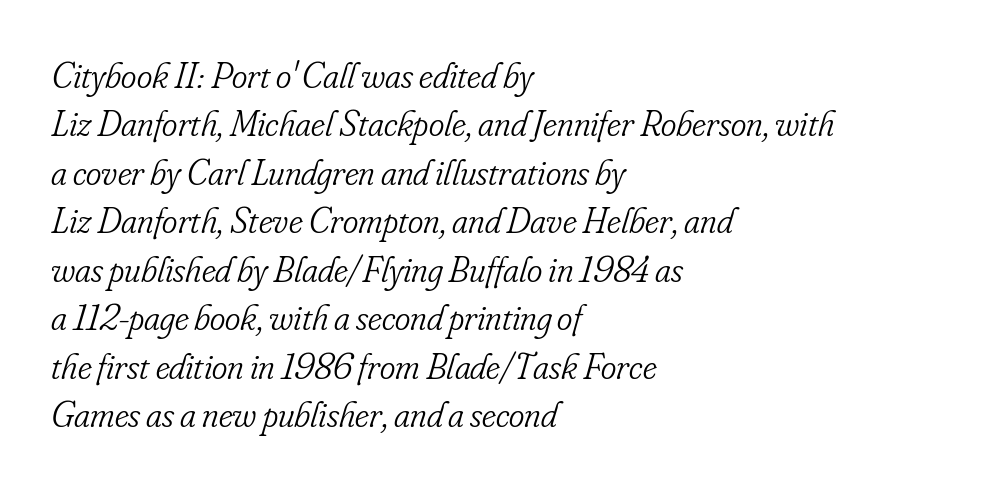
Has an underline been added? It has not. This rendering employs a face with finishing strokes, i.e., a serif. These lines are rendered in a variable-pitch font. This is not heavy type; no bold has been used.
